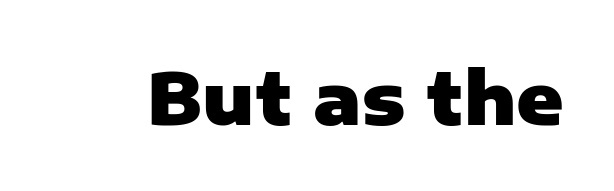
The image shows 72 px heavy sans-serif type, upright; set normal letter spacing, not underlined; low stroke contrast and a medium x-height.
